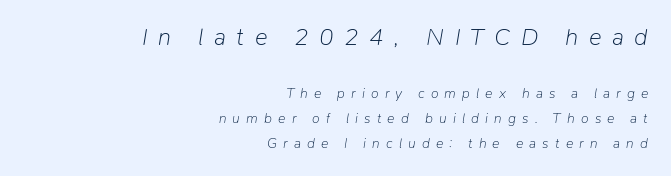
Q: Is the text bold? A: No.
Q: Is the text italic (slanted)? A: Yes, it leans right by about 9 degrees.
Q: Is the text underlined? A: No.
Q: How is the paragraph aligned? A: Right-aligned.
Q: Is the spacing between letters normal or unusually wide? A: Unusually wide.
Q: Which block of text is set in a larger size, the first (top) or the second (bottom)? A: The first (top) one.
